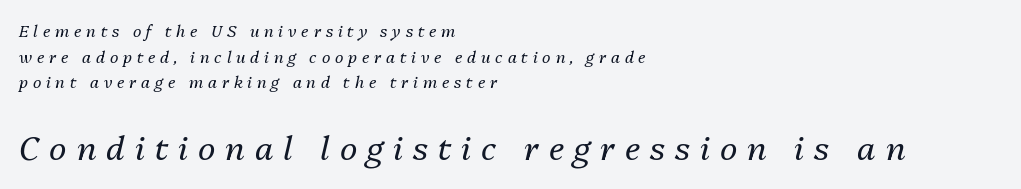
The image shows 33 px regular-weight type, italic (leaning right); set left-aligned, normal line spacing (1.6x), unusually wide letter spacing (+0.3 em), not underlined; the second (bottom) block is 2.06x larger; medium stroke contrast and a medium x-height.
